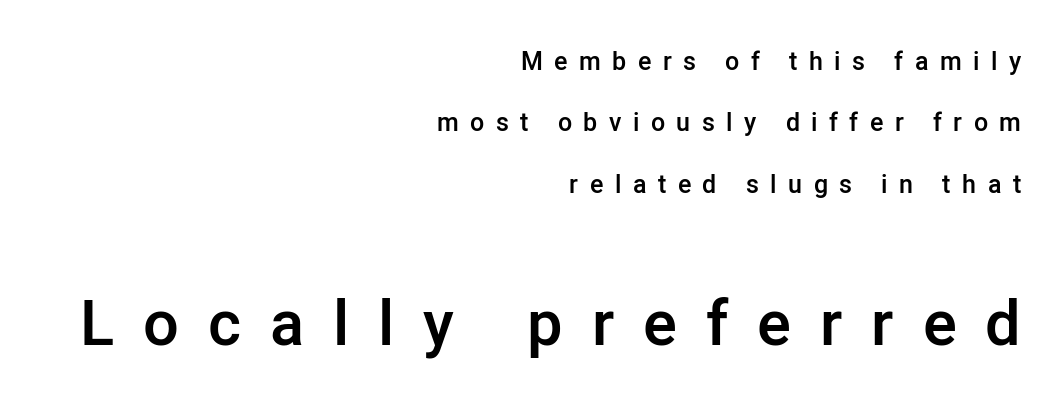
{"serif": "no", "italic": "no", "bold": "semi", "weight": "semibold", "width": "normal", "stroke_contrast": "low", "x_height": "medium", "monospaced": "no", "underline": "no", "align": "right", "line_spacing": "loose", "line_spacing_ratio": 2.46, "letter_spacing": "wide", "letter_spacing_em": 0.46, "larger_block": "second", "size_ratio": 2.52, "glyph_px": 63}
